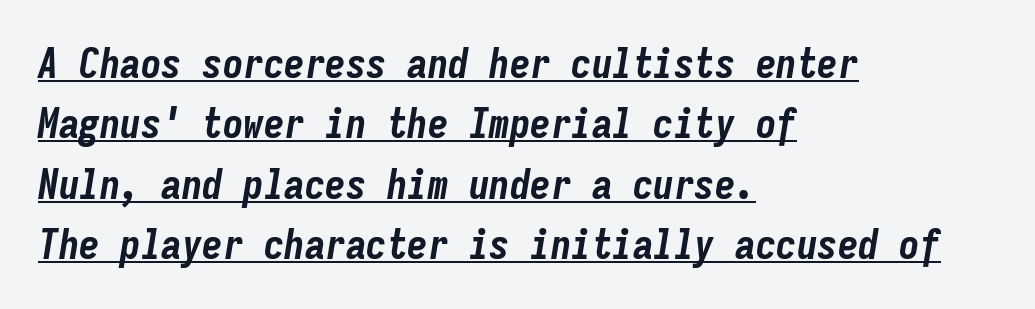
Compared with typical body copy, the letter spacing here is the same. Baseline-to-baseline distance is the conventional proportion of letter height. The string is rendered with underlining switched on. A full-strength bold gives these letters their thick strokes. Alignment: flush left.
